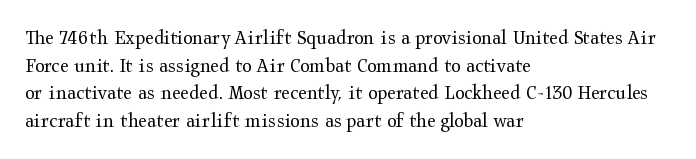
{"italic": "no", "bold": "no", "underline": "no", "align": "left", "line_spacing": "normal", "line_spacing_ratio": 1.26, "letter_spacing": "normal", "letter_spacing_em": 0.0, "glyph_px": 22}
